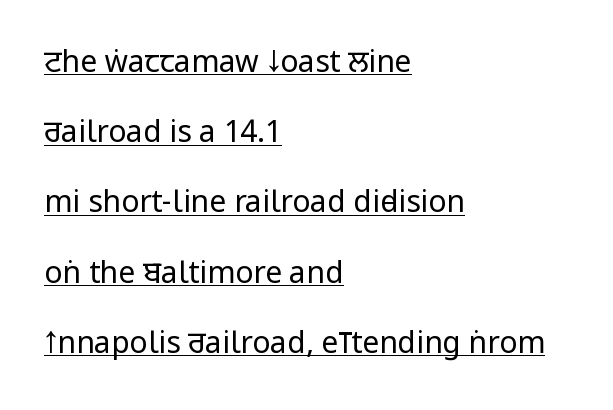
The typesetter has applied underlining to the passage shown. Tracking here is standard; glyphs follow each other at the usual distance. The strokes are not fattened; the text isn't bold. Tall strokes in this sample are plumb rather than angled.
